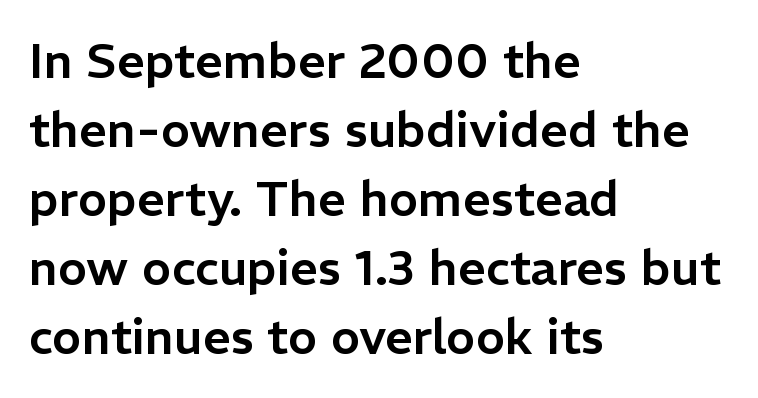
Q: Is the text italic (slanted)? A: No, it is upright.
Q: Is the typeface a serif or a sans-serif typeface? A: Sans-serif.
Q: Is the text underlined? A: No.
Q: How is the paragraph aligned? A: Left-aligned.
Q: Is the spacing between letters normal or unusually wide? A: Normal.
Q: Is the spacing between lines tight, normal or loose? A: Normal.
Q: Width (condensed, normal, or wide)? A: Normal.
Q: Stroke contrast? A: Low.
Q: x-height? A: Medium.
Q: Monospaced? A: No.
